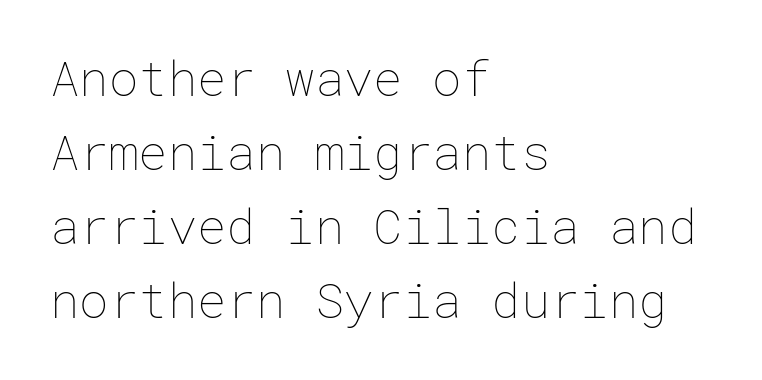
Q: Is the text bold? A: No.
Q: Is the text italic (slanted)? A: No, it is upright.
Q: Is the text underlined? A: No.
Q: How is the paragraph aligned? A: Left-aligned.
Q: Is the spacing between letters normal or unusually wide? A: Normal.
Q: Is the spacing between lines tight, normal or loose? A: Normal.
Q: Width (condensed, normal, or wide)? A: Normal.
Q: Stroke contrast? A: Low.
Q: x-height? A: Medium.
